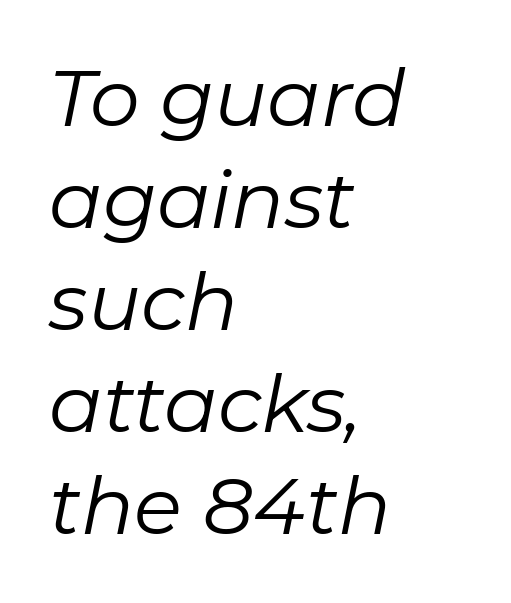
{"italic": "yes", "lean": "right", "slant_degrees": 11, "bold": "no", "weight": "regular", "width": "normal", "stroke_contrast": "low", "x_height": "medium", "monospaced": "no", "underline": "no", "align": "left", "line_spacing": "normal", "line_spacing_ratio": 1.29, "letter_spacing": "normal", "letter_spacing_em": 0.0, "glyph_px": 79}
